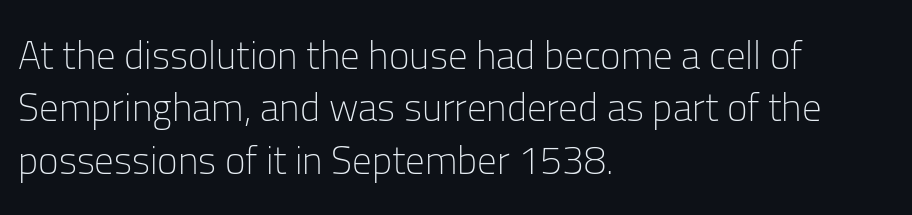
Does extra space separate the letters? No, they use regular spacing. A typesetter would mark this as roman, not italic. The line-height multiplier appears to be the usual default. This rendering features lettering with no underline.
